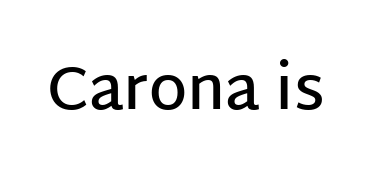
Words float on clear page, feet unadorned. A sans-serif font was chosen for this passage. What stands out about the letter spacing? Nothing — it is the standard amount. A typesetter would call this proportional, since set widths differ per character.
